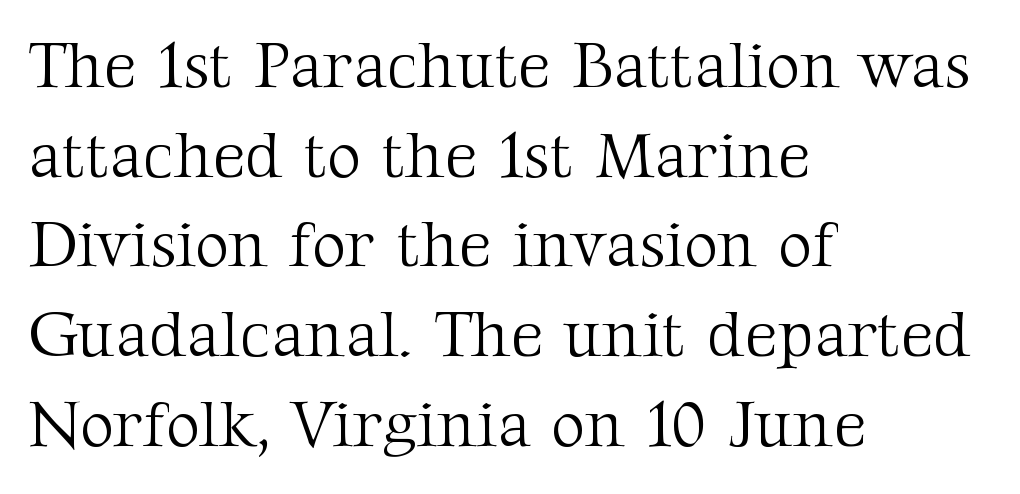
{"serif": "yes", "italic": "no", "bold": "no", "weight": "light", "width": "normal", "stroke_contrast": "medium", "x_height": "medium", "monospaced": "no", "underline": "no", "align": "left", "line_spacing": "normal", "line_spacing_ratio": 1.38, "letter_spacing": "normal", "letter_spacing_em": 0.0, "glyph_px": 65}
